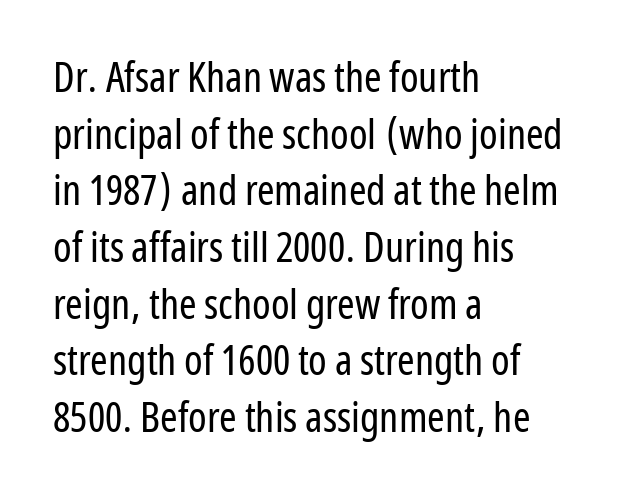
{"serif": "no", "italic": "no", "bold": "no", "weight": "regular", "width": "condensed", "stroke_contrast": "low", "x_height": "medium", "monospaced": "no", "underline": "no", "align": "left", "line_spacing": "normal", "line_spacing_ratio": 1.35, "letter_spacing": "normal", "letter_spacing_em": 0.0, "glyph_px": 42}
